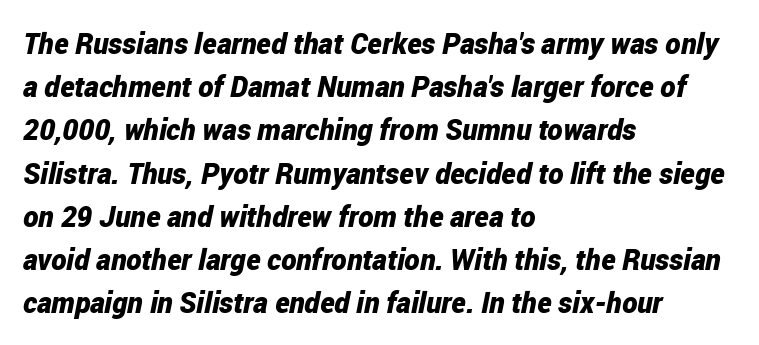
The rows are spaced the way most documents space them. Unmarked baselines from the first word to the last. You could call the tracking neutral — neither tight nor loose. What weight is shown? A full bold with thick strokes. Each letter keeps its own natural width here, so spacing adapts to shape. Horizontally, the lines are justified to the leading edge only.
